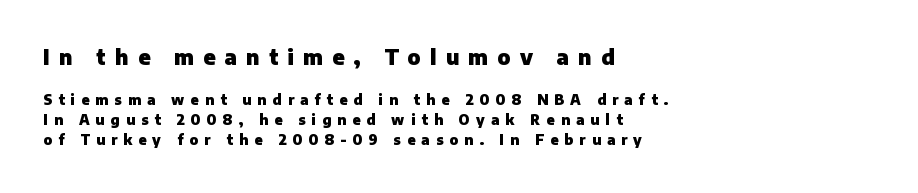
{"italic": "no", "bold": "yes", "underline": "no", "align": "left", "line_spacing": "normal", "line_spacing_ratio": 1.44, "letter_spacing": "wide", "letter_spacing_em": 0.44, "larger_block": "first", "size_ratio": 1.5, "glyph_px": 21}
